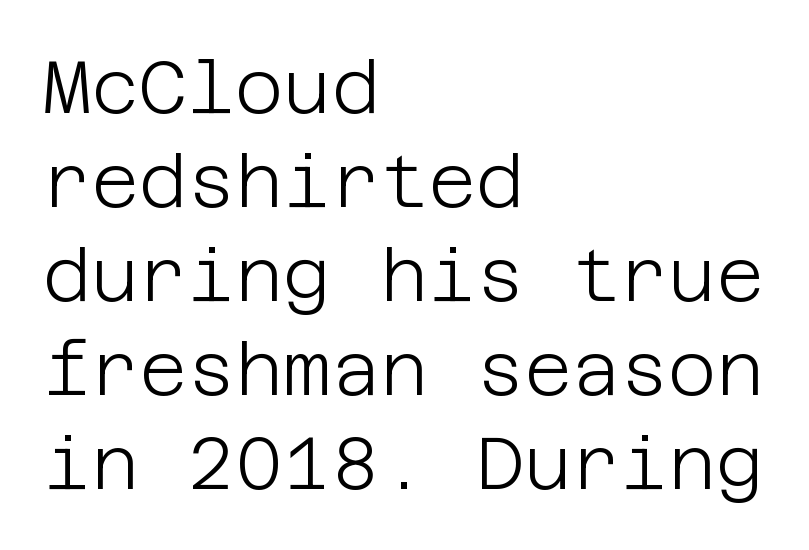
Q: Is the text bold? A: No.
Q: Is the text italic (slanted)? A: No, it is upright.
Q: Is the typeface a serif or a sans-serif typeface? A: Sans-serif.
Q: Is the text underlined? A: No.
Q: How is the paragraph aligned? A: Left-aligned.
Q: Is the spacing between letters normal or unusually wide? A: Normal.
Q: Is the spacing between lines tight, normal or loose? A: Normal.
Q: Width (condensed, normal, or wide)? A: Normal.
Q: Stroke contrast? A: Low.
Q: x-height? A: Large.
